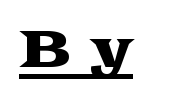
The image shows 51 px wide serif type, upright; set unusually wide letter spacing (+0.34 em), underlined; medium stroke contrast and a medium x-height.
